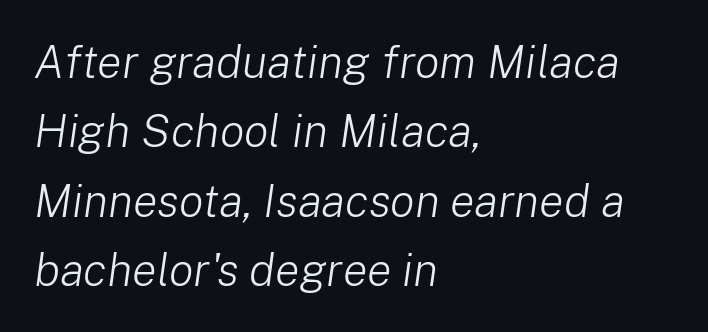
The image shows 46 px light type, italic (leaning right); set left-aligned, normal line spacing (1.51x), normal letter spacing, not underlined; low stroke contrast and a medium x-height.
